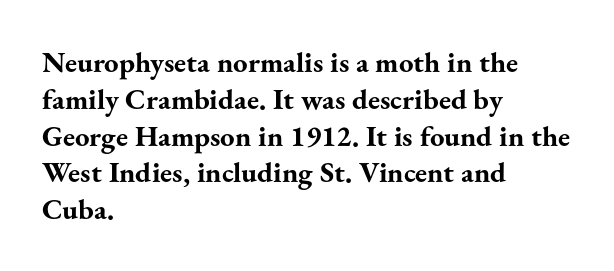
The image shows 29 px bold serif type, upright; set left-aligned, normal line spacing (1.27x), normal letter spacing, not underlined; medium stroke contrast and a small x-height.
